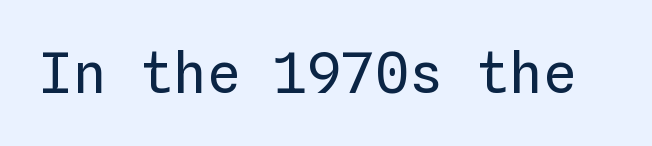
The image shows 56 px regular-weight type, upright, monospaced; set normal letter spacing, not underlined; low stroke contrast and a medium x-height.
